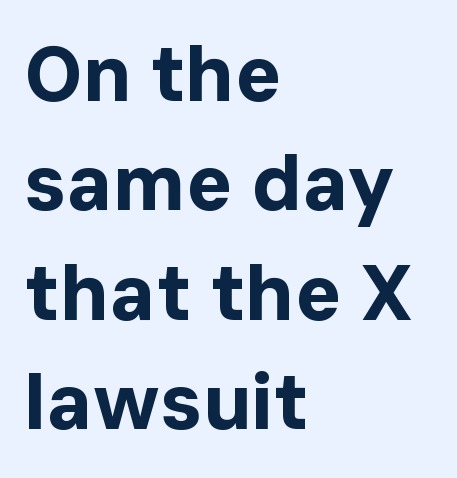
Upright lettering throughout. Classification — sans serif. The letters advance in unequal steps, a hallmark of proportional type. Spacing between characters is what you'd get straight out of the box. Leftover space on each line is placed entirely after the last word.
